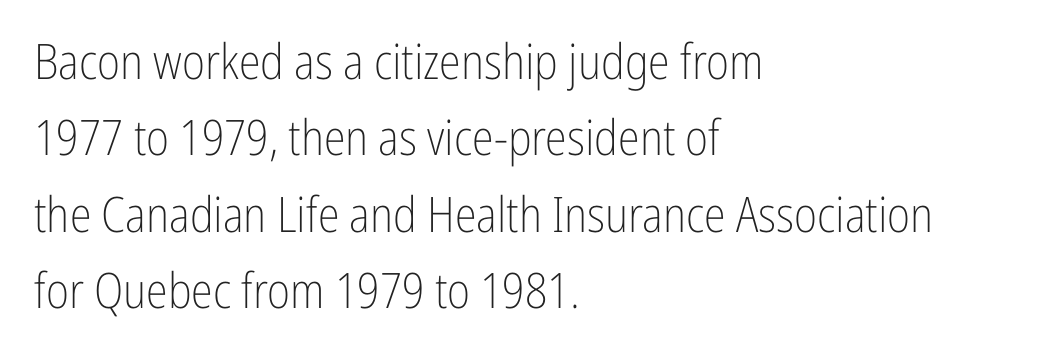
Q: Is the text bold? A: No.
Q: Is the text italic (slanted)? A: No, it is upright.
Q: Is the typeface a serif or a sans-serif typeface? A: Sans-serif.
Q: Is the text underlined? A: No.
Q: How is the paragraph aligned? A: Left-aligned.
Q: Is the spacing between letters normal or unusually wide? A: Normal.
Q: Is the spacing between lines tight, normal or loose? A: Normal.
Q: Width (condensed, normal, or wide)? A: Condensed.
Q: Stroke contrast? A: Low.
Q: x-height? A: Medium.
Q: Monospaced? A: No.
